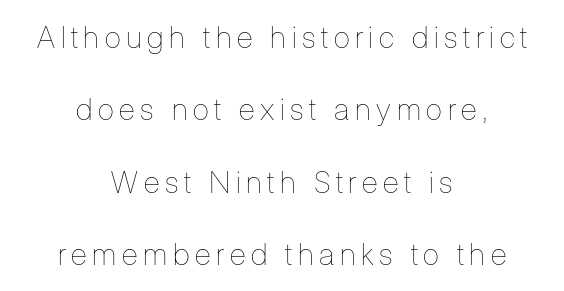
Character widths vary here, with narrow letters taking less room than wide ones. Each line is balanced around a shared central axis. If you drew a line through each stem, it would be perfectly vertical. In terms of leading, this rendering errs on the spacious side. Anything drawn beneath the words? Only blank space.
